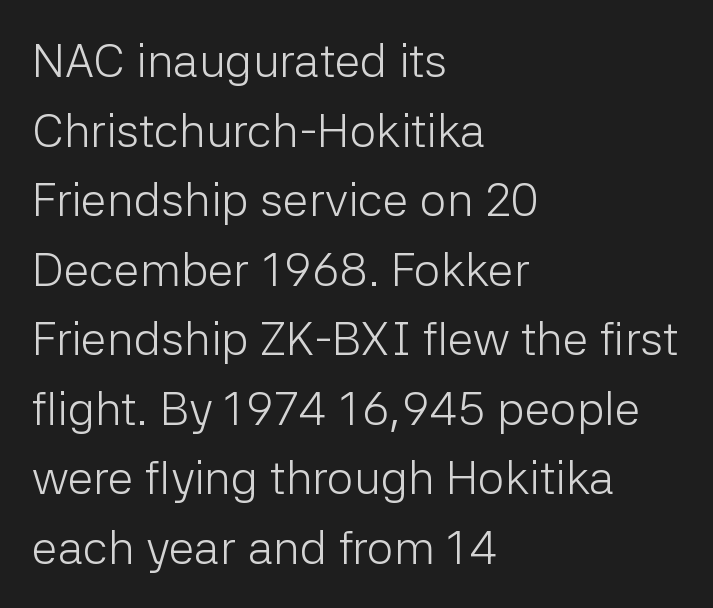
The image shows 47 px light sans-serif type, upright; set left-aligned, normal line spacing (1.48x), normal letter spacing, not underlined; low stroke contrast and a medium x-height.
